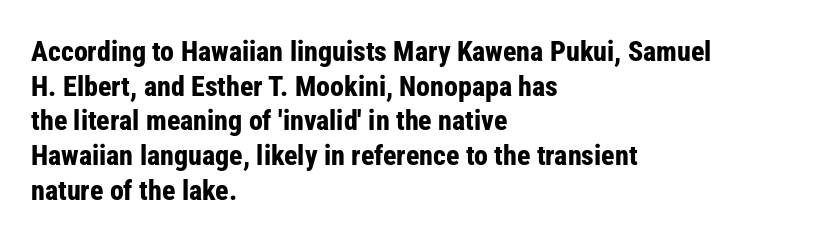
The image shows 28 px bold, condensed sans-serif type, upright; set left-aligned, line spacing 1.24x, normal letter spacing, not underlined; low stroke contrast and a medium x-height.
